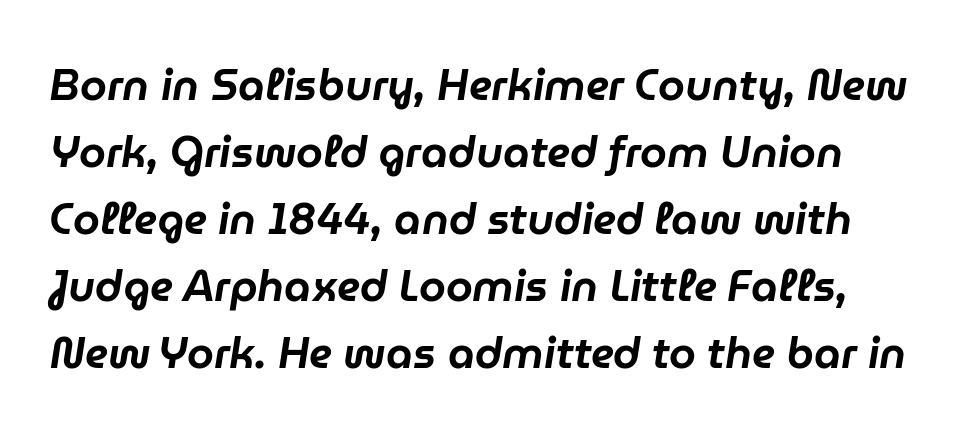
The image shows 43 px text type, italic (leaning right); set normal line spacing (1.56x), normal letter spacing, not underlined; low stroke contrast and a medium x-height.
